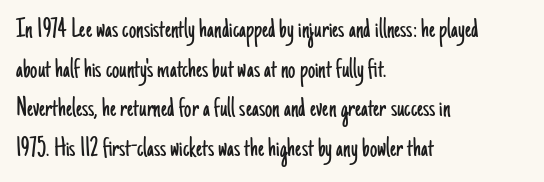
The image shows 29 px light, condensed sans-serif type, upright; set left-aligned, normal line spacing (1.37x), normal letter spacing, not underlined; low stroke contrast and a small x-height.
